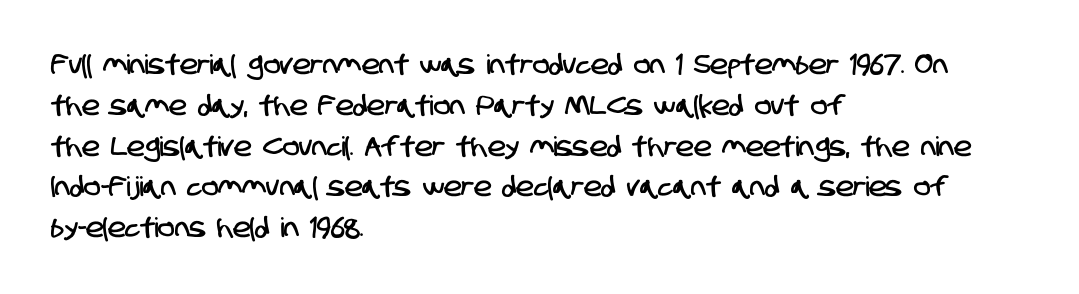
{"underline": "no", "align": "left", "line_spacing": "normal", "line_spacing_ratio": 1.51, "letter_spacing": "normal", "letter_spacing_em": 0.0, "glyph_px": 27}
